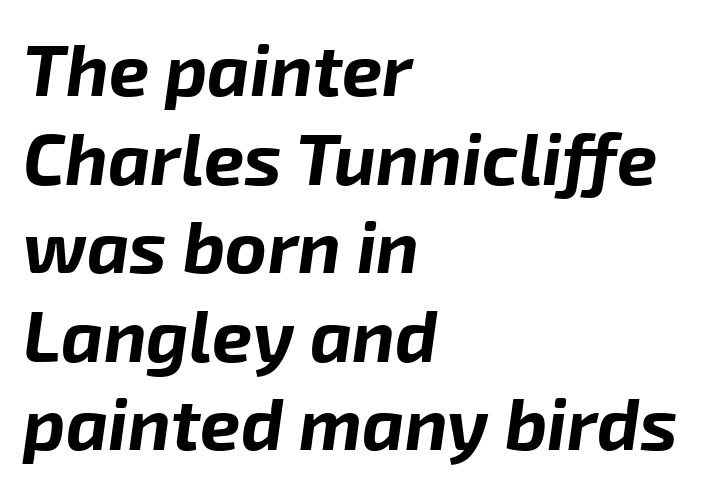
Q: Is the text bold? A: Yes.
Q: Is the text italic (slanted)? A: Yes, it leans right by about 8 degrees.
Q: Is the text underlined? A: No.
Q: How is the paragraph aligned? A: Left-aligned.
Q: Is the spacing between letters normal or unusually wide? A: Normal.
Q: Width (condensed, normal, or wide)? A: Normal.
Q: Stroke contrast? A: Low.
Q: x-height? A: Medium.
Q: Monospaced? A: No.
